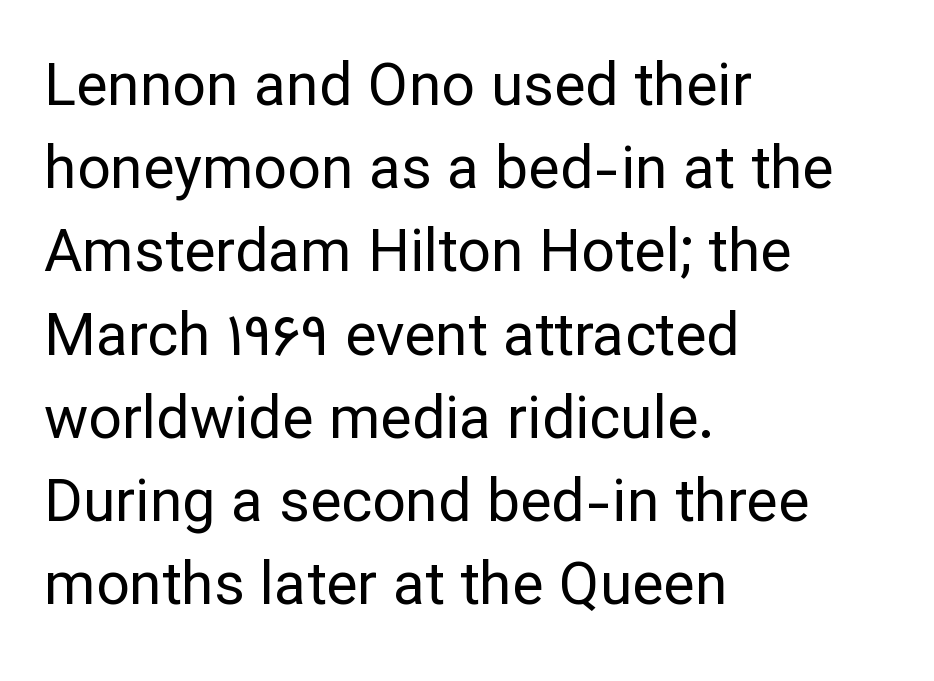
This reads as an unemphasized weight, regular at the heaviest. Each letter keeps its own natural width here, so spacing adapts to shape. The font's upright variant was chosen for this text. Are there feet on the stems? There aren't — it's a sans. Standard letterfit; no display-style spreading of the glyphs. Leading: standard.
